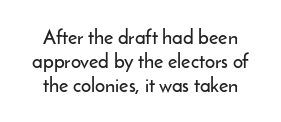
{"italic": "no", "underline": "no", "align": "center", "line_spacing_ratio": 1.19, "letter_spacing": "normal", "letter_spacing_em": 0.0, "glyph_px": 20}
